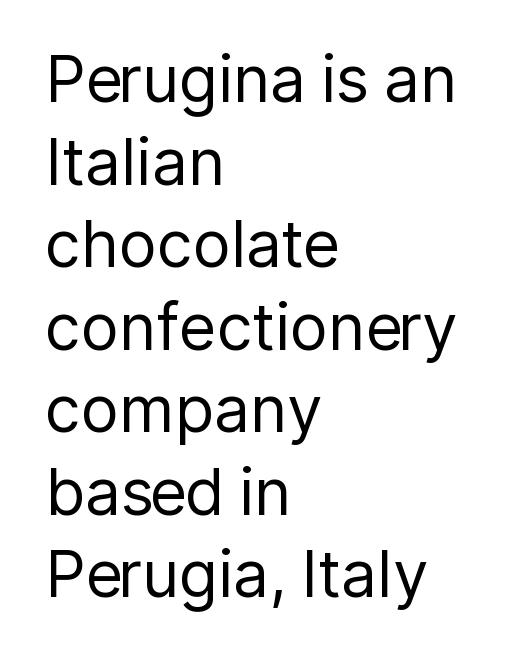
Looks like regular typesetting: each glyph gets only the width it needs. Tall strokes in this sample are plumb rather than angled. Any mark beneath the type? The region is blank. Normally led — the rows are evenly, conventionally spaced. The font sits on the lighter half of the weight spectrum, regular included. You could call the tracking neutral — neither tight nor loose.
